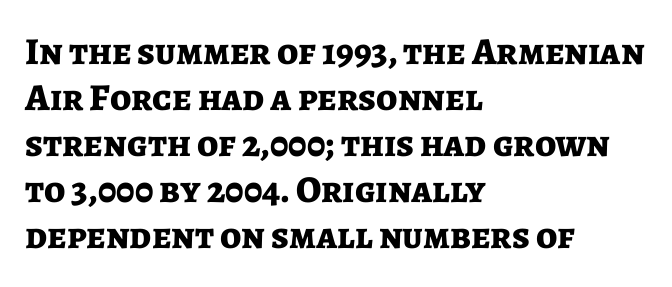
Short note: letters normally spaced. The rendering uses natural spacing where letterforms have individual widths. This sample uses an upright cut, with every glyph sitting square on the baseline. All the whitespace from short lines collects on the right.
